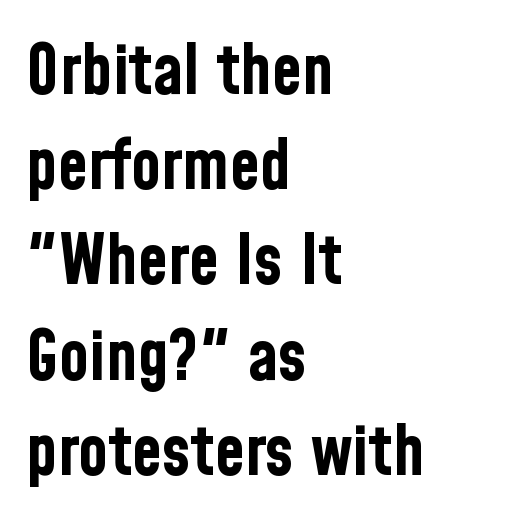
Q: Is the text bold? A: Yes.
Q: Is the text italic (slanted)? A: No, it is upright.
Q: Is the typeface a serif or a sans-serif typeface? A: Sans-serif.
Q: Is the text underlined? A: No.
Q: How is the paragraph aligned? A: Left-aligned.
Q: Is the spacing between letters normal or unusually wide? A: Normal.
Q: Is the spacing between lines tight, normal or loose? A: Normal.
Q: Width (condensed, normal, or wide)? A: Condensed.
Q: Stroke contrast? A: Low.
Q: x-height? A: Medium.
Q: Monospaced? A: No.
